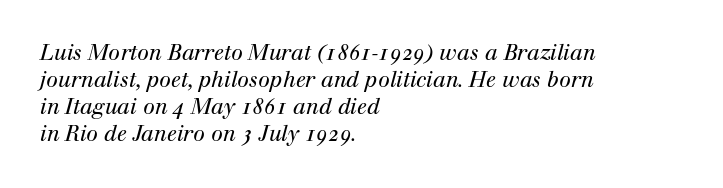
Students, note that the glyphs here touch the page at normal intervals. Reading down the block, your eye returns to a fixed left position each line. How would I describe the line gaps? Plain and ordinary. The specimen reads as italic at a glance. No extra ink here — the face is not bold. This rendering features lettering with no underline.
